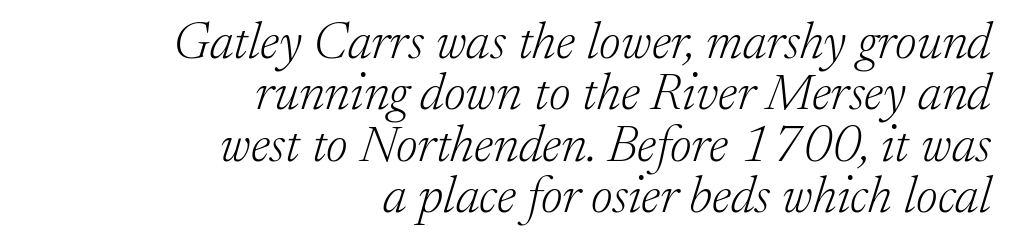
Q: Is the text bold? A: No.
Q: Is the text italic (slanted)? A: Yes, it leans right by about 17 degrees.
Q: Is the typeface a serif or a sans-serif typeface? A: Serif.
Q: Is the text underlined? A: No.
Q: How is the paragraph aligned? A: Right-aligned.
Q: Is the spacing between letters normal or unusually wide? A: Normal.
Q: Is the spacing between lines tight, normal or loose? A: Tight.
Q: Width (condensed, normal, or wide)? A: Normal.
Q: Stroke contrast? A: Low.
Q: x-height? A: Medium.
Q: Monospaced? A: No.
